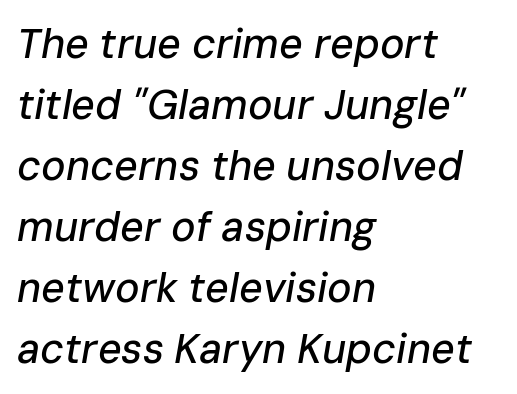
Q: Is the text italic (slanted)? A: Yes, it leans right by about 10 degrees.
Q: Is the text underlined? A: No.
Q: How is the paragraph aligned? A: Left-aligned.
Q: Is the spacing between letters normal or unusually wide? A: Normal.
Q: Is the spacing between lines tight, normal or loose? A: Normal.
Q: Width (condensed, normal, or wide)? A: Normal.
Q: Stroke contrast? A: Low.
Q: x-height? A: Medium.
Q: Monospaced? A: No.
